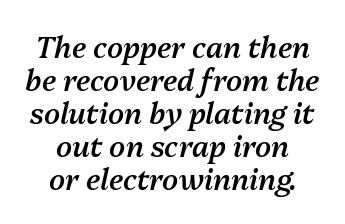
The rendering uses a semibold face; strokes are thickened but not to full bold. Looks like regular typesetting: each glyph gets only the width it needs. Style check: oblique. Lines of text with bare space underneath. Both edges are ragged and mirror each other, which tells us the setting is centered.
